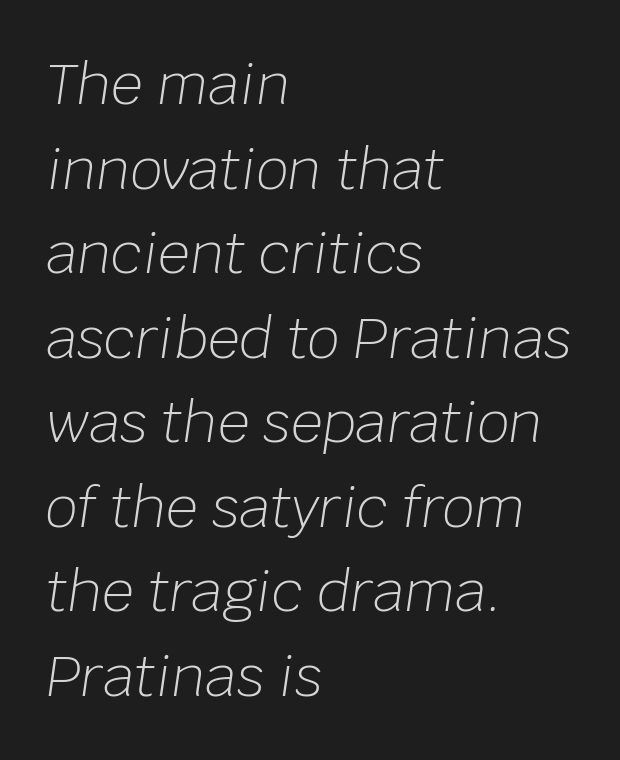
Q: Is the text bold? A: No.
Q: Is the text italic (slanted)? A: Yes, it leans right by about 8 degrees.
Q: Is the text underlined? A: No.
Q: How is the paragraph aligned? A: Left-aligned.
Q: Is the spacing between letters normal or unusually wide? A: Normal.
Q: Is the spacing between lines tight, normal or loose? A: Normal.
Q: Width (condensed, normal, or wide)? A: Normal.
Q: Stroke contrast? A: Low.
Q: x-height? A: Large.
Q: Monospaced? A: No.
